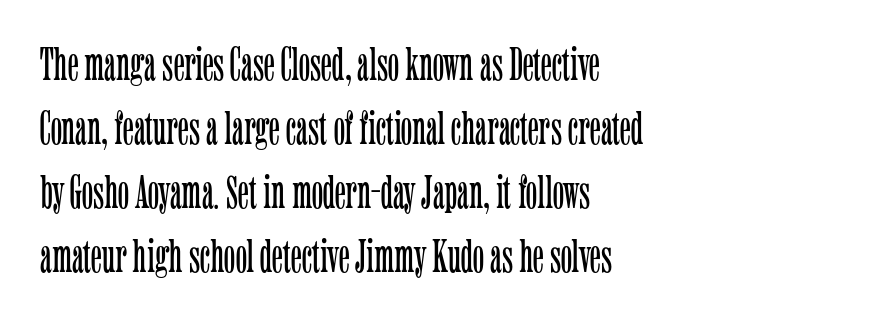
Q: Is the text bold? A: No.
Q: Is the text italic (slanted)? A: No, it is upright.
Q: Is the typeface a serif or a sans-serif typeface? A: Serif.
Q: Is the text underlined? A: No.
Q: How is the paragraph aligned? A: Left-aligned.
Q: Is the spacing between letters normal or unusually wide? A: Normal.
Q: Is the spacing between lines tight, normal or loose? A: Normal.
Q: Width (condensed, normal, or wide)? A: Condensed.
Q: Stroke contrast? A: Low.
Q: x-height? A: Medium.
Q: Monospaced? A: No.
